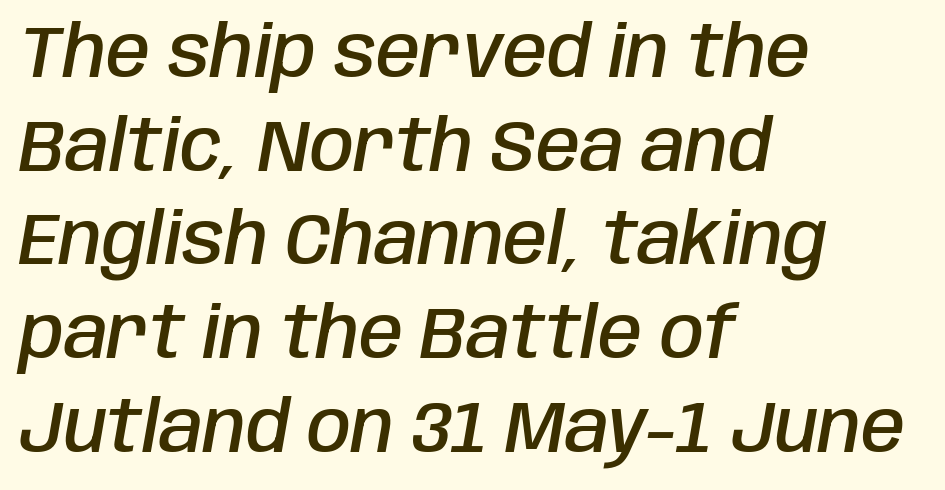
The image shows 71 px semibold, condensed type, italic (leaning right); set left-aligned, normal line spacing (1.32x), normal letter spacing, not underlined; low stroke contrast and a large x-height.
